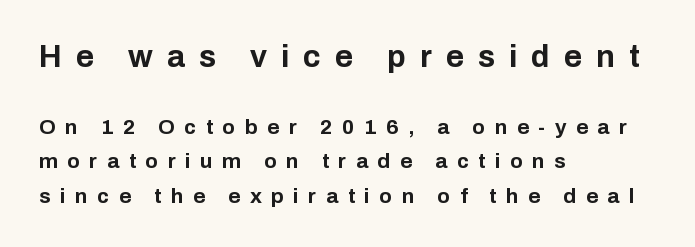
Here the glyphs are tracked loosely, breaking word shapes into spaced letters. Between these two stacked blocks, the higher one wins on size. Alignment: flush left. The rendering shows plain stroke endings on the letterforms — a sans-serif design.
